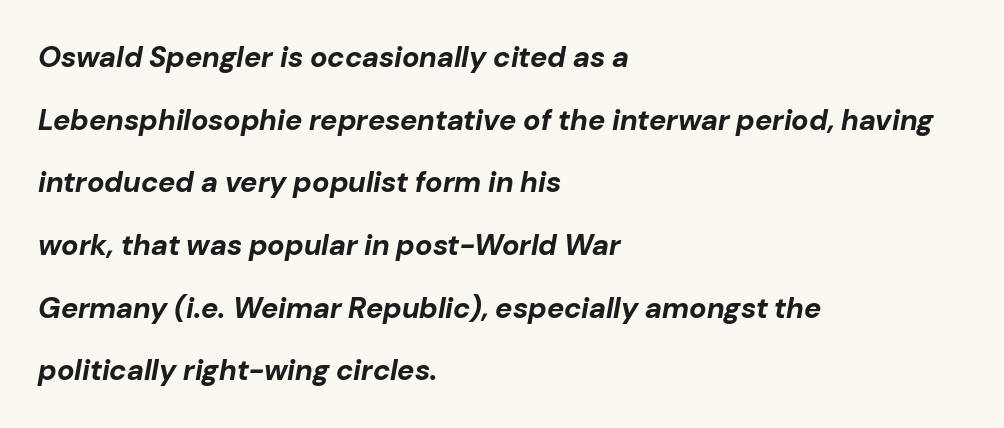
The image shows 29 px bold type, italic (leaning right); set left-aligned, loose line spacing (2.16x), normal letter spacing, not underlined; low stroke contrast and a medium x-height.
